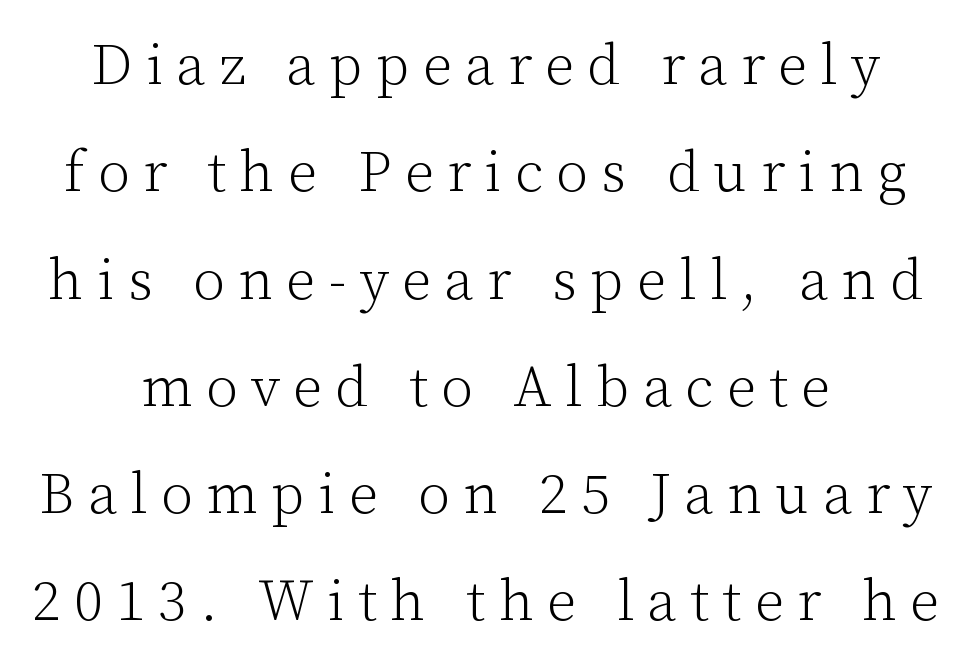
{"serif": "yes", "italic": "no", "bold": "no", "weight": "light", "width": "normal", "stroke_contrast": "low", "x_height": "medium", "monospaced": "no", "underline": "no", "align": "center", "line_spacing_ratio": 1.85, "letter_spacing": "wide", "letter_spacing_em": 0.23, "glyph_px": 58}
